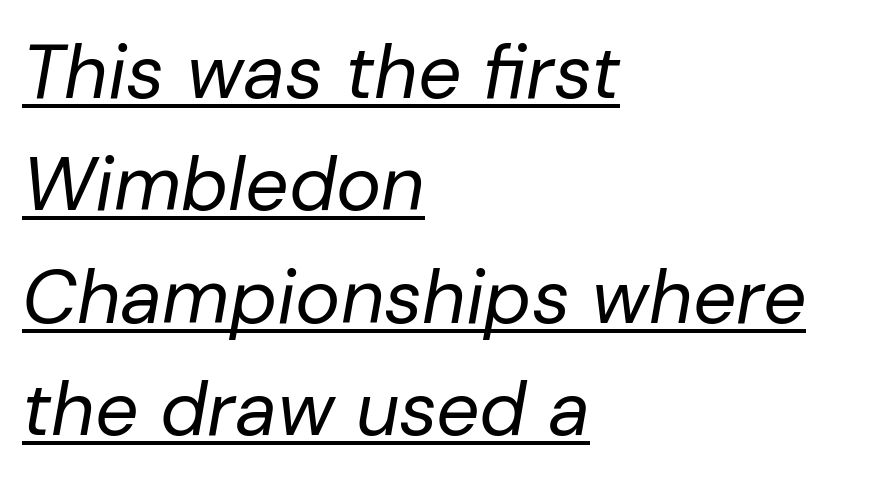
Q: Is the text bold? A: No.
Q: Is the text italic (slanted)? A: Yes, it leans right by about 10 degrees.
Q: Is the text underlined? A: Yes.
Q: How is the paragraph aligned? A: Left-aligned.
Q: Is the spacing between letters normal or unusually wide? A: Normal.
Q: Is the spacing between lines tight, normal or loose? A: Normal.
Q: Width (condensed, normal, or wide)? A: Normal.
Q: Stroke contrast? A: Low.
Q: x-height? A: Medium.
Q: Monospaced? A: No.
